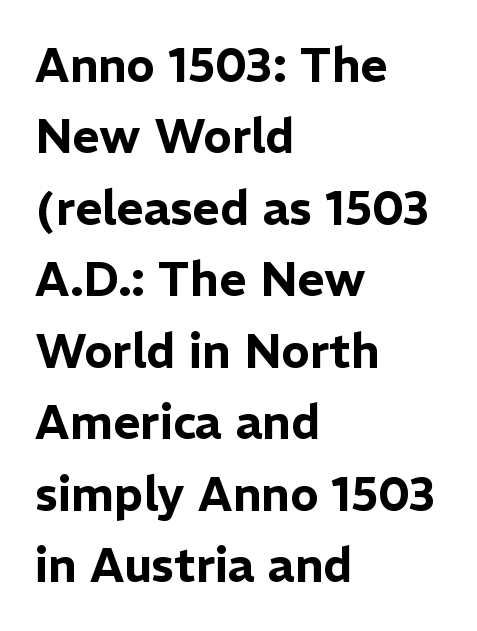
Posture: straight, roman, zero tilt. Reading down the column, the eye jumps a familiar distance to each next line. The compositor pushed each line to the left boundary. Underlining? Definitely not there.
